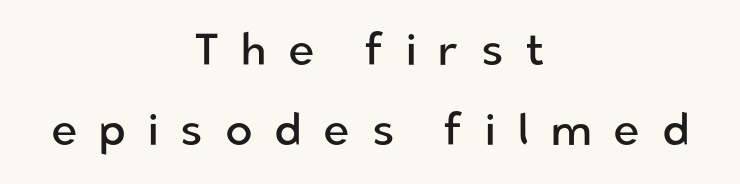
Q: Is the text bold? A: No.
Q: Is the text italic (slanted)? A: No, it is upright.
Q: Is the typeface a serif or a sans-serif typeface? A: Sans-serif.
Q: Is the text underlined? A: No.
Q: How is the paragraph aligned? A: Centered.
Q: Is the spacing between letters normal or unusually wide? A: Unusually wide.
Q: Width (condensed, normal, or wide)? A: Normal.
Q: Stroke contrast? A: Low.
Q: x-height? A: Medium.
Q: Monospaced? A: No.
